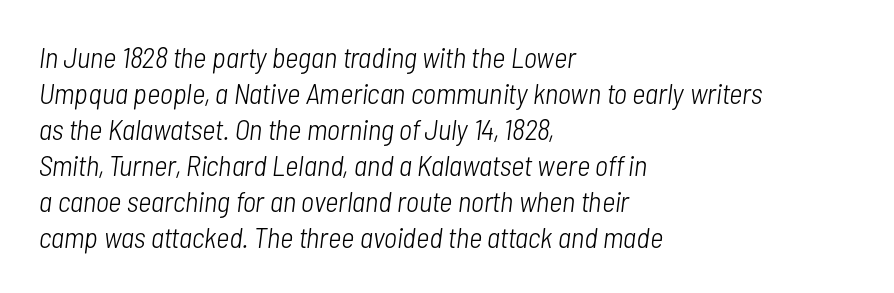
{"italic": "yes", "lean": "right", "slant_degrees": 7, "bold": "no", "weight": "light", "width": "condensed", "stroke_contrast": "low", "x_height": "medium", "monospaced": "no", "underline": "no", "align": "left", "line_spacing_ratio": 1.24, "letter_spacing": "normal", "letter_spacing_em": 0.0, "glyph_px": 29}
